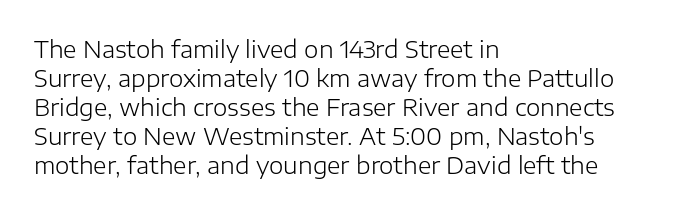
Q: Is the text bold? A: No.
Q: Is the text italic (slanted)? A: No, it is upright.
Q: Is the text underlined? A: No.
Q: How is the paragraph aligned? A: Left-aligned.
Q: Is the spacing between letters normal or unusually wide? A: Normal.
Q: Is the spacing between lines tight, normal or loose? A: Normal.
